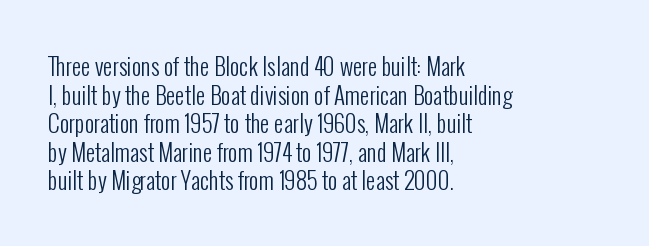
The image shows 23 px text type, upright; set left-aligned, line spacing 1.24x, normal letter spacing, not underlined.
